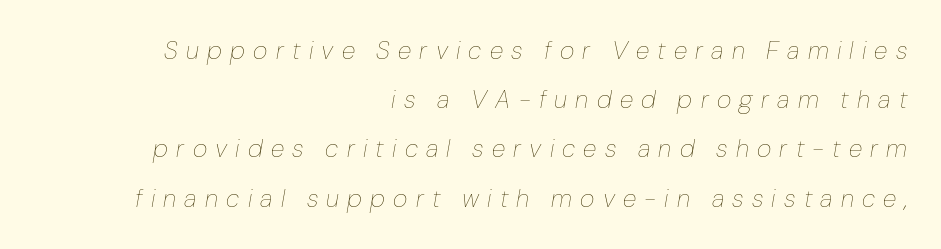
Q: Is the text bold? A: No.
Q: Is the text italic (slanted)? A: Yes, it leans right by about 10 degrees.
Q: Is the text underlined? A: No.
Q: How is the paragraph aligned? A: Right-aligned.
Q: Is the spacing between letters normal or unusually wide? A: Unusually wide.
Q: Is the spacing between lines tight, normal or loose? A: Loose.
